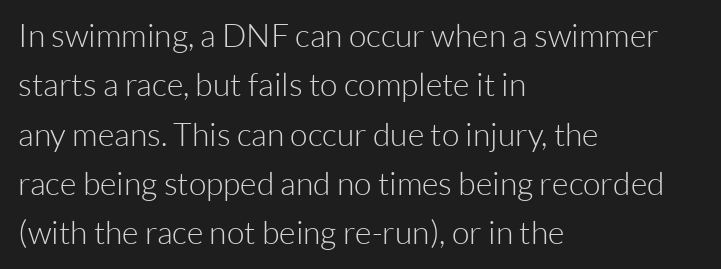
The rendering shows plain stroke endings on the letterforms — a sans-serif design. Stem width sits at or under what a default text font uses. Line spacing here is normal. Nobody drew a line under any word here. Tracking here is standard; glyphs follow each other at the usual distance. Note the varied advance widths — an 'i' is clearly narrower than an 'm'.
